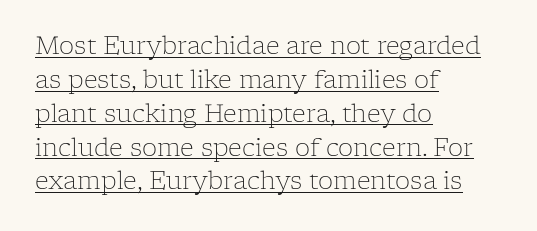
{"italic": "no", "bold": "no", "underline": "yes", "align": "left", "line_spacing": "normal", "line_spacing_ratio": 1.41, "letter_spacing": "normal", "letter_spacing_em": 0.0, "glyph_px": 24}
